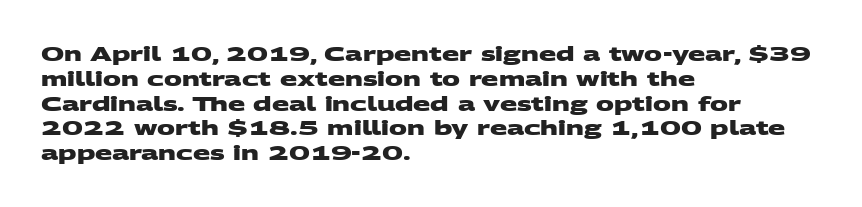
The image shows 20 px bold type; set left-aligned, line spacing 1.24x, normal letter spacing, not underlined.
